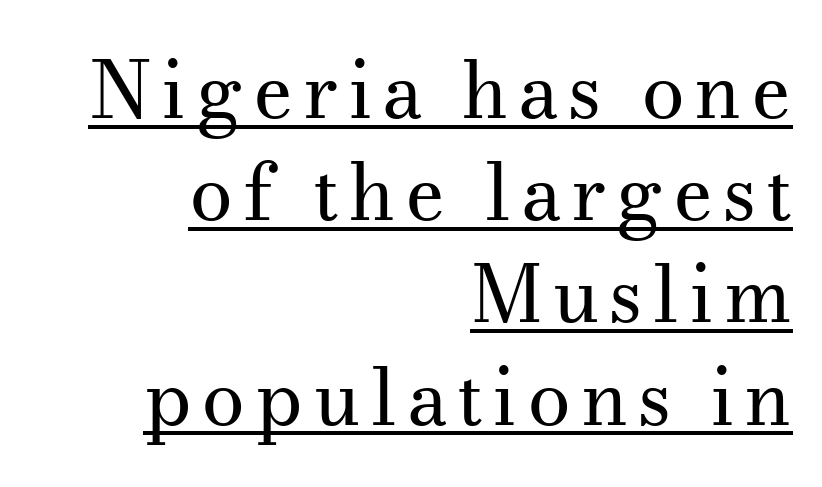
Q: Is the text bold? A: No.
Q: Is the text italic (slanted)? A: No, it is upright.
Q: Is the typeface a serif or a sans-serif typeface? A: Serif.
Q: Is the text underlined? A: Yes.
Q: How is the paragraph aligned? A: Right-aligned.
Q: Is the spacing between lines tight, normal or loose? A: Normal.
Q: Width (condensed, normal, or wide)? A: Normal.
Q: Stroke contrast? A: Medium.
Q: x-height? A: Small.
Q: Monospaced? A: No.
